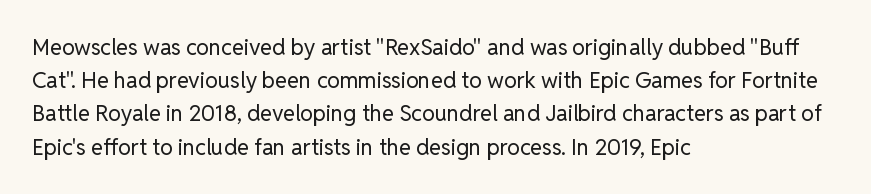
Tall strokes in this sample are plumb rather than angled. Weight: regular or lighter. Tracking value appears to be zero — textbook default spacing. The passage shown stacks its lines at a standard gap. The lines in this sample share a left origin and differ only in where they stop. Anything drawn beneath the words? Only blank space.
